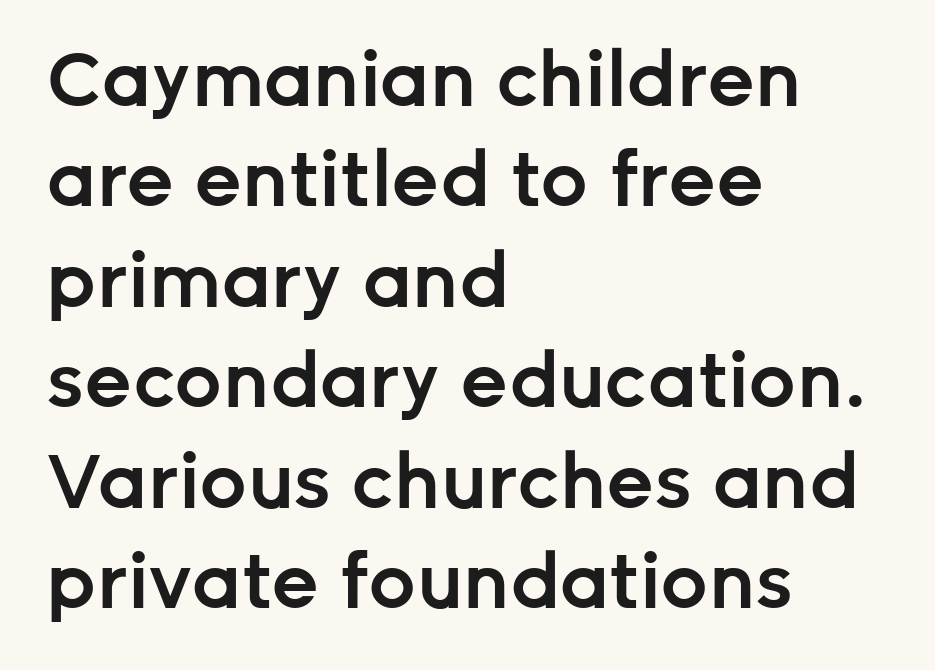
Moderately thickened strokes mark this as semibold type. Evenly set lines give the paragraph a standard silhouette. What stands out about the letter spacing? Nothing — it is the standard amount. When letters stand straight like this, we call the style roman or upright.
